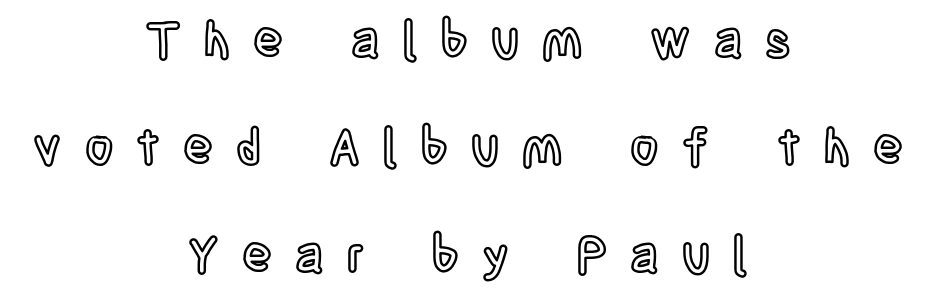
The horizontal fit of the characters is loose and conspicuously gappy. Vertical strokes here are truly vertical. Caption: multi-line text, centered on the measure. Quick note: underline off. The designer dialed line spacing up above the default. A typesetter would call this proportional, since set widths differ per character.
